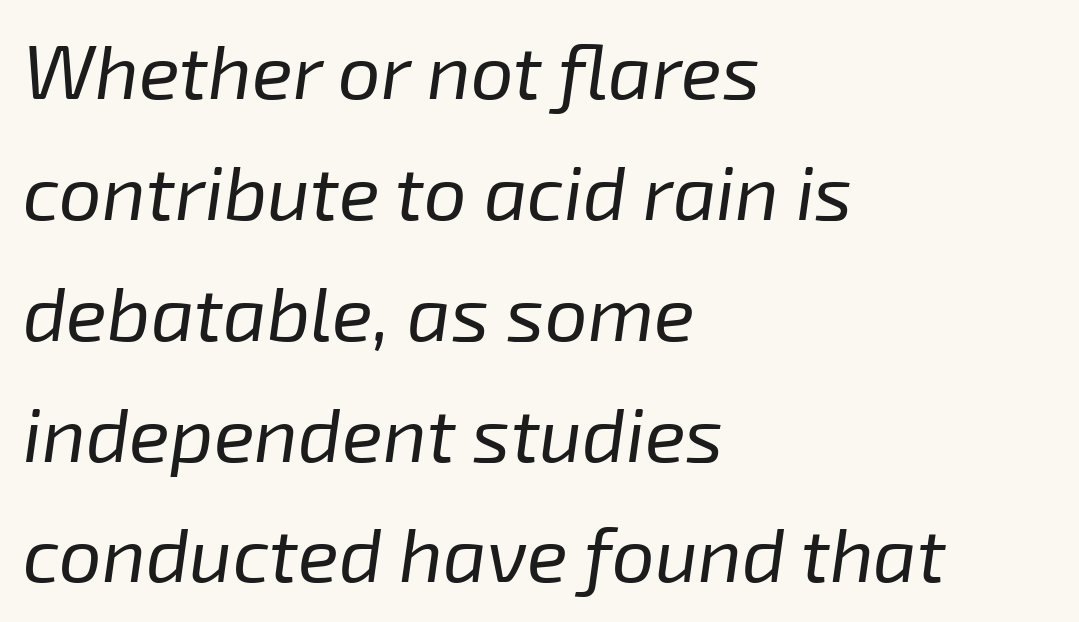
Q: Is the text bold? A: No.
Q: Is the text italic (slanted)? A: Yes, it leans right by about 8 degrees.
Q: Is the text underlined? A: No.
Q: How is the paragraph aligned? A: Left-aligned.
Q: Is the spacing between letters normal or unusually wide? A: Normal.
Q: Is the spacing between lines tight, normal or loose? A: Normal.
Q: Width (condensed, normal, or wide)? A: Normal.
Q: Stroke contrast? A: Low.
Q: x-height? A: Medium.
Q: Monospaced? A: No.
